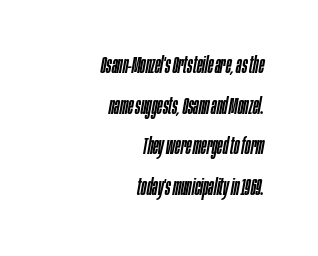
The baseline area is clear. The face used here has a pronounced slope to its letters. This rendering leaves character spacing at its baseline value. The paragraph shown leans on its right margin.
